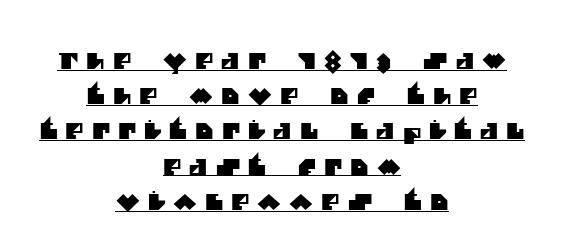
The image shows 22 px text type; set centered, normal line spacing (1.6x), unusually wide letter spacing (+0.37 em), underlined.
